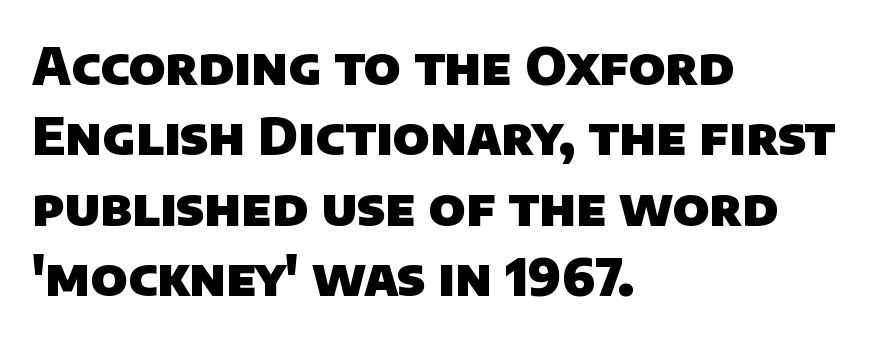
The image shows 51 px heavy sans-serif type; set left-aligned, normal line spacing (1.38x), normal letter spacing, not underlined; low stroke contrast and a large x-height.
